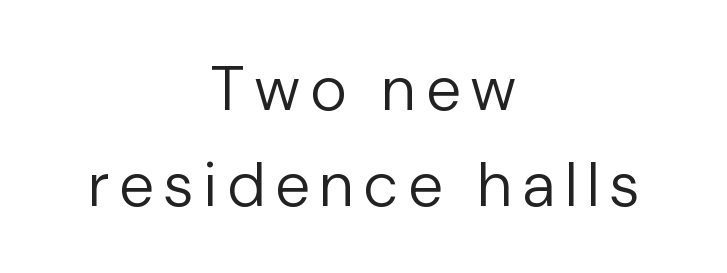
{"serif": "no", "italic": "no", "bold": "no", "weight": "regular", "width": "normal", "stroke_contrast": "low", "x_height": "medium", "monospaced": "no", "underline": "no", "align": "center", "line_spacing": "normal", "line_spacing_ratio": 1.52, "glyph_px": 63}
